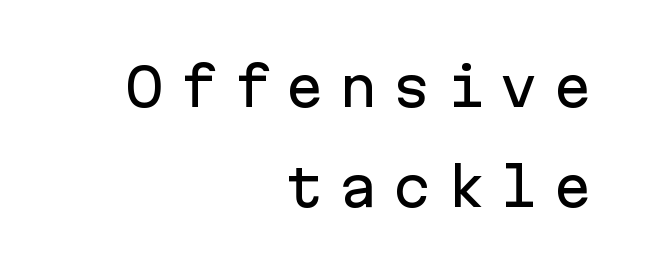
Q: Is the text italic (slanted)? A: No, it is upright.
Q: Is the typeface a serif or a sans-serif typeface? A: Sans-serif.
Q: Is the text underlined? A: No.
Q: How is the paragraph aligned? A: Right-aligned.
Q: Is the spacing between letters normal or unusually wide? A: Unusually wide.
Q: Is the spacing between lines tight, normal or loose? A: Loose.
Q: Width (condensed, normal, or wide)? A: Normal.
Q: Stroke contrast? A: Low.
Q: x-height? A: Medium.
Q: Monospaced? A: Yes.
